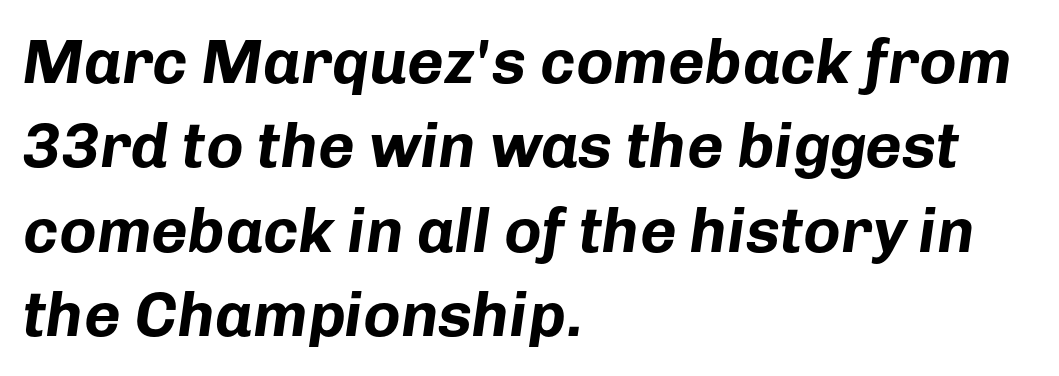
Q: Is the text bold? A: Yes.
Q: Is the text italic (slanted)? A: Yes, it leans right by about 8 degrees.
Q: Is the text underlined? A: No.
Q: How is the paragraph aligned? A: Left-aligned.
Q: Is the spacing between letters normal or unusually wide? A: Normal.
Q: Is the spacing between lines tight, normal or loose? A: Normal.
Q: Width (condensed, normal, or wide)? A: Normal.
Q: Stroke contrast? A: Low.
Q: x-height? A: Medium.
Q: Monospaced? A: No.
